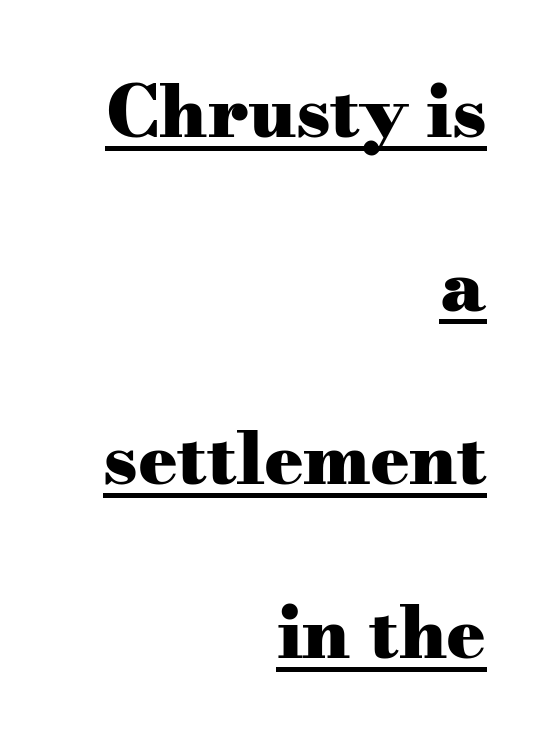
Q: Is the text bold? A: Yes.
Q: Is the text italic (slanted)? A: No, it is upright.
Q: Is the typeface a serif or a sans-serif typeface? A: Serif.
Q: Is the text underlined? A: Yes.
Q: How is the paragraph aligned? A: Right-aligned.
Q: Is the spacing between letters normal or unusually wide? A: Normal.
Q: Is the spacing between lines tight, normal or loose? A: Loose.
Q: Width (condensed, normal, or wide)? A: Wide.
Q: Stroke contrast? A: Medium.
Q: x-height? A: Small.
Q: Monospaced? A: No.
